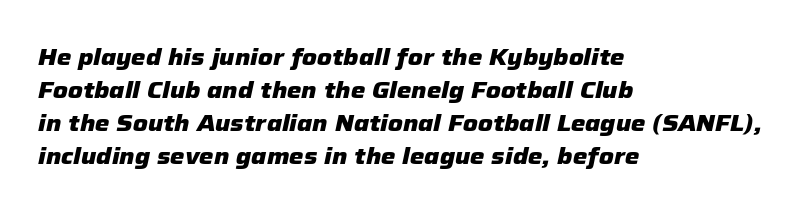
Q: Is the text bold? A: Yes.
Q: Is the text italic (slanted)? A: Yes, it leans right by about 12 degrees.
Q: Is the text underlined? A: No.
Q: How is the paragraph aligned? A: Left-aligned.
Q: Is the spacing between letters normal or unusually wide? A: Normal.
Q: Is the spacing between lines tight, normal or loose? A: Normal.
